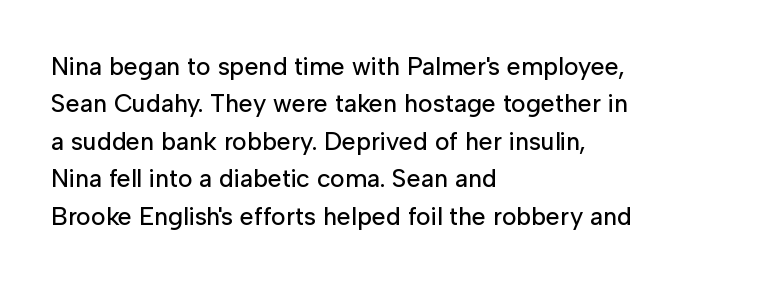
The image shows 25 px text type, upright; set left-aligned, normal line spacing (1.5x), normal letter spacing, not underlined.
